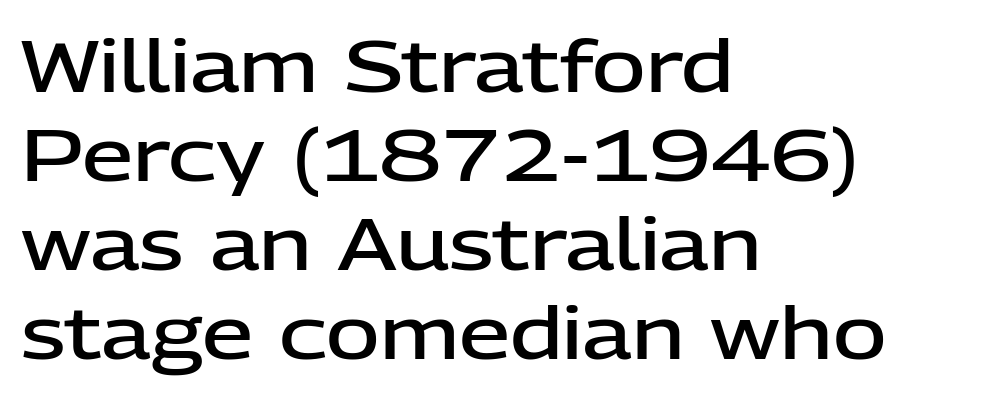
The image shows 73 px semibold sans-serif type, upright; set left-aligned, line spacing 1.22x, normal letter spacing, not underlined; low stroke contrast and a medium x-height.
